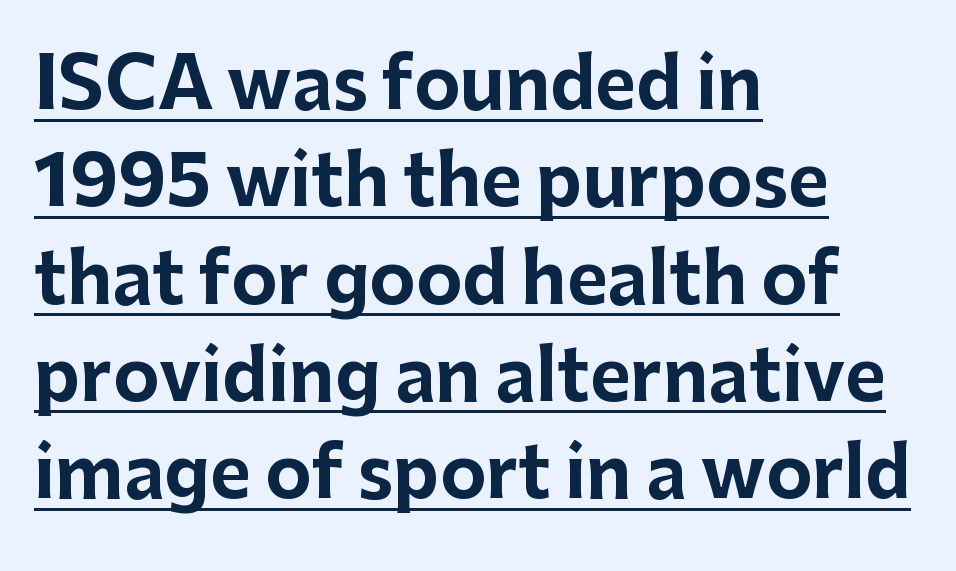
The image shows 70 px bold sans-serif type, upright; set left-aligned, normal line spacing (1.39x), normal letter spacing, underlined; low stroke contrast and a medium x-height.
